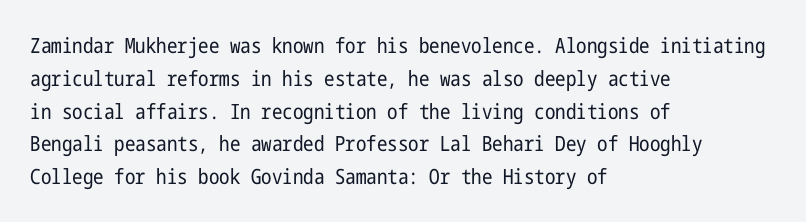
Q: Is the text bold? A: No.
Q: Is the text italic (slanted)? A: No, it is upright.
Q: Is the text underlined? A: No.
Q: How is the paragraph aligned? A: Left-aligned.
Q: Is the spacing between letters normal or unusually wide? A: Normal.
Q: Is the spacing between lines tight, normal or loose? A: Normal.
